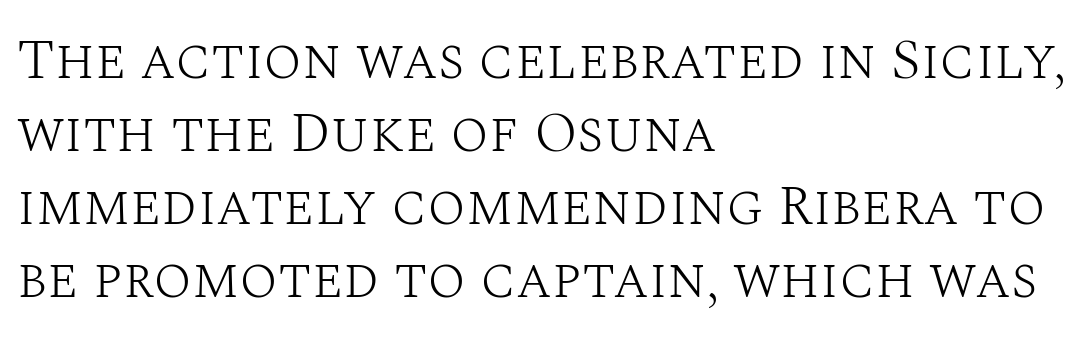
Q: Is the text bold? A: No.
Q: Is the text italic (slanted)? A: No, it is upright.
Q: Is the typeface a serif or a sans-serif typeface? A: Serif.
Q: Is the text underlined? A: No.
Q: How is the paragraph aligned? A: Left-aligned.
Q: Is the spacing between letters normal or unusually wide? A: Normal.
Q: Is the spacing between lines tight, normal or loose? A: Normal.
Q: Width (condensed, normal, or wide)? A: Normal.
Q: Stroke contrast? A: Medium.
Q: x-height? A: Large.
Q: Monospaced? A: No.
